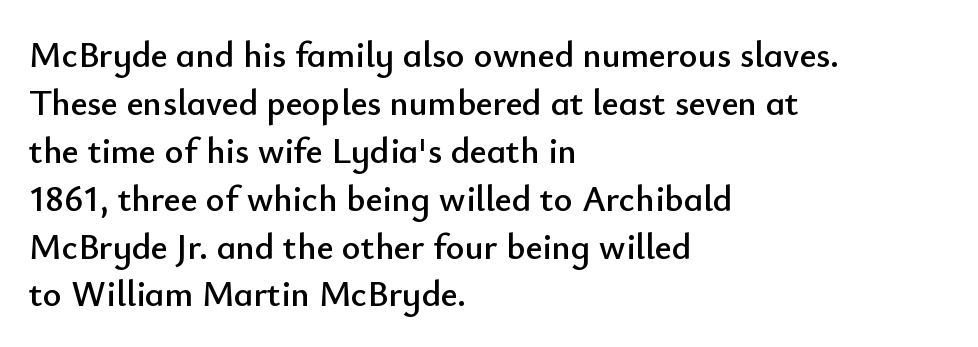
Q: Is the text italic (slanted)? A: No, it is upright.
Q: Is the typeface a serif or a sans-serif typeface? A: Sans-serif.
Q: Is the text underlined? A: No.
Q: How is the paragraph aligned? A: Left-aligned.
Q: Is the spacing between letters normal or unusually wide? A: Normal.
Q: Is the spacing between lines tight, normal or loose? A: Normal.
Q: Width (condensed, normal, or wide)? A: Normal.
Q: Stroke contrast? A: Low.
Q: x-height? A: Small.
Q: Monospaced? A: No.
